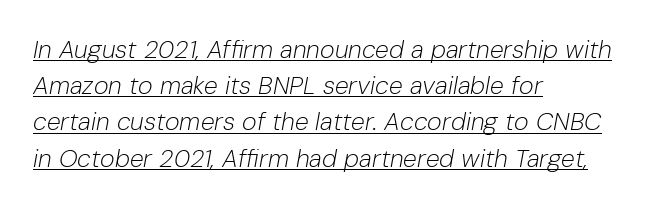
{"italic": "yes", "lean": "right", "slant_degrees": 10, "bold": "no", "underline": "yes", "align": "left", "line_spacing": "normal", "line_spacing_ratio": 1.45, "letter_spacing": "normal", "letter_spacing_em": 0.0, "glyph_px": 25}
